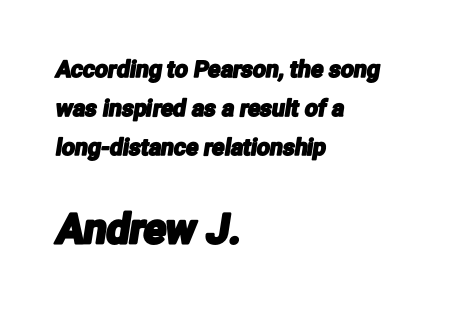
Visually the block forms a straight wall on the left and a jagged coastline on the right. How would I describe the line gaps? Plain and ordinary. Check under the words: just untouched page. The following chunk of copy outweighs the initial chunk in type size.
